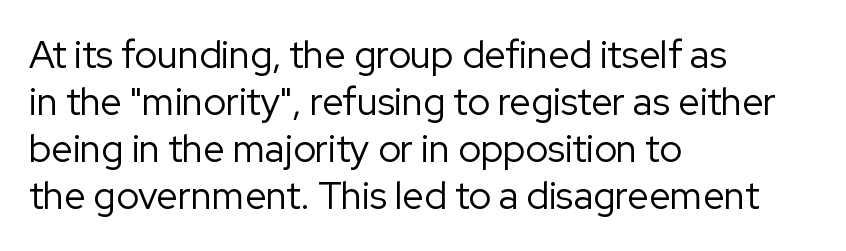
{"serif": "no", "italic": "no", "bold": "no", "weight": "regular", "width": "normal", "stroke_contrast": "low", "x_height": "medium", "monospaced": "no", "underline": "no", "align": "left", "line_spacing_ratio": 1.24, "letter_spacing": "normal", "letter_spacing_em": 0.0, "glyph_px": 38}
